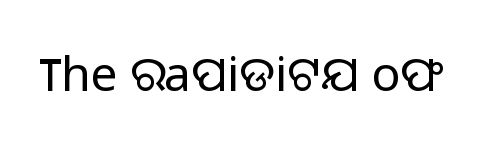
Q: Is the text bold? A: No.
Q: Is the text italic (slanted)? A: No, it is upright.
Q: Is the typeface a serif or a sans-serif typeface? A: Sans-serif.
Q: Is the text underlined? A: No.
Q: Is the spacing between letters normal or unusually wide? A: Normal.
Q: Width (condensed, normal, or wide)? A: Normal.
Q: Stroke contrast? A: Low.
Q: x-height? A: Medium.
Q: Monospaced? A: No.
